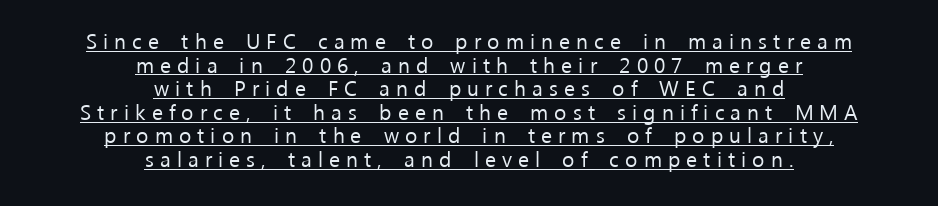
Q: Is the text bold? A: No.
Q: Is the text italic (slanted)? A: No, it is upright.
Q: Is the text underlined? A: Yes.
Q: How is the paragraph aligned? A: Centered.
Q: Is the spacing between letters normal or unusually wide? A: Unusually wide.
Q: Is the spacing between lines tight, normal or loose? A: Tight.
